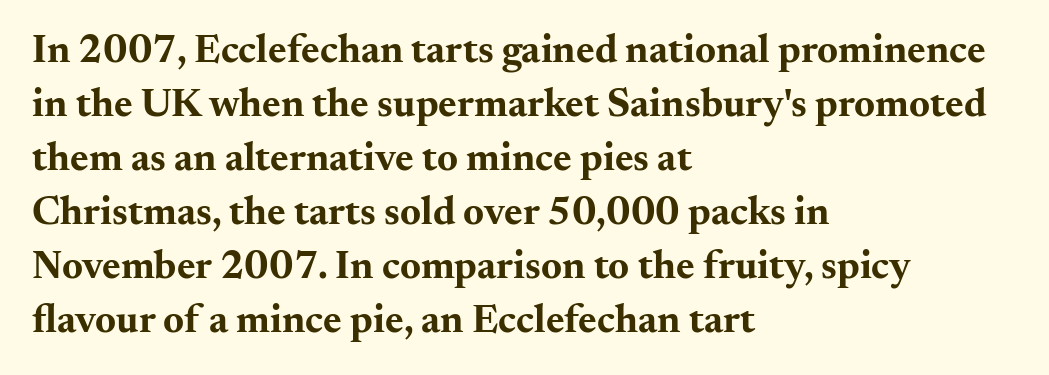
Q: Is the text bold? A: Yes.
Q: Is the text italic (slanted)? A: No, it is upright.
Q: Is the typeface a serif or a sans-serif typeface? A: Serif.
Q: Is the text underlined? A: No.
Q: How is the paragraph aligned? A: Left-aligned.
Q: Is the spacing between letters normal or unusually wide? A: Normal.
Q: Is the spacing between lines tight, normal or loose? A: Normal.
Q: Width (condensed, normal, or wide)? A: Wide.
Q: Stroke contrast? A: Medium.
Q: x-height? A: Small.
Q: Monospaced? A: No.
